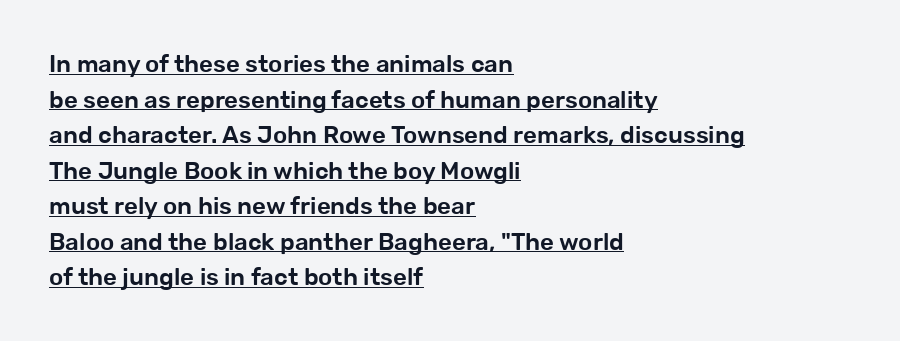
A rule runs beneath these lines of type. This is roman type, the default non-slanted kind. Line beginnings align vertically; line endings do not. Students, note that the glyphs here touch the page at normal intervals. A normal amount of white space separates one row of letters from the next.
